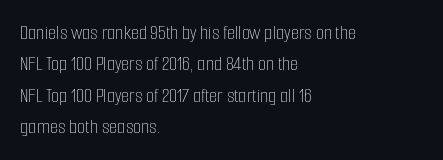
The image shows 21 px text type, upright; set left-aligned, normal line spacing (1.49x), normal letter spacing, not underlined.
